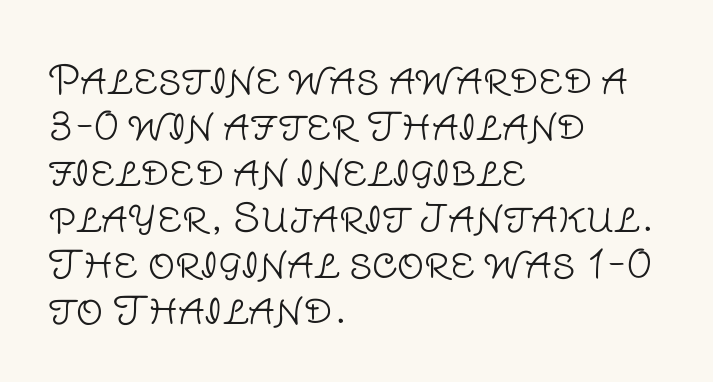
Q: Is the text bold? A: No.
Q: Is the text italic (slanted)? A: Yes.
Q: Is the typeface a serif or a sans-serif typeface? A: Sans-serif.
Q: Is the text underlined? A: No.
Q: How is the paragraph aligned? A: Left-aligned.
Q: Is the spacing between letters normal or unusually wide? A: Normal.
Q: Width (condensed, normal, or wide)? A: Normal.
Q: Stroke contrast? A: Low.
Q: x-height? A: Large.
Q: Monospaced? A: No.
